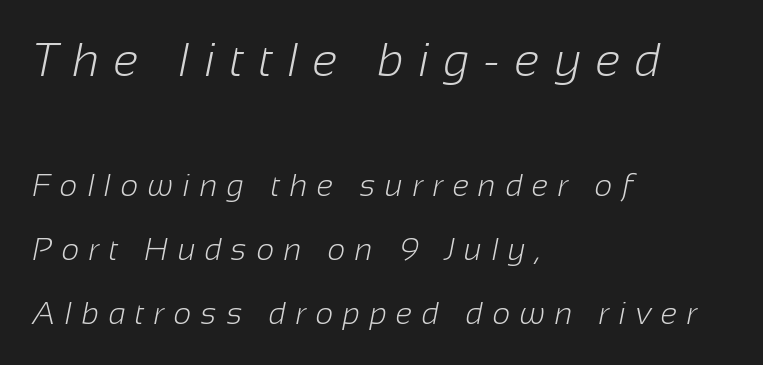
{"serif": "no", "bold": "no", "weight": "light", "width": "normal", "stroke_contrast": "low", "x_height": "medium", "monospaced": "no", "underline": "no", "align": "left", "line_spacing": "loose", "line_spacing_ratio": 2.06, "letter_spacing": "wide", "letter_spacing_em": 0.31, "larger_block": "first", "size_ratio": 1.52, "glyph_px": 47}
